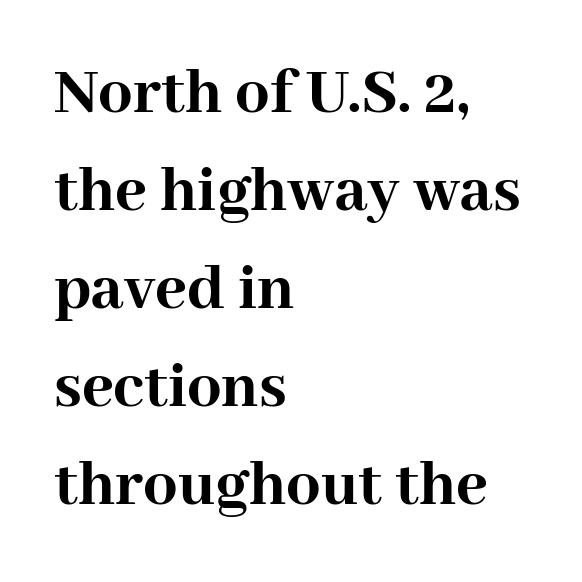
Q: Is the text bold? A: Yes.
Q: Is the text italic (slanted)? A: No, it is upright.
Q: Is the typeface a serif or a sans-serif typeface? A: Serif.
Q: Is the text underlined? A: No.
Q: How is the paragraph aligned? A: Left-aligned.
Q: Is the spacing between letters normal or unusually wide? A: Normal.
Q: Is the spacing between lines tight, normal or loose? A: Normal.
Q: Width (condensed, normal, or wide)? A: Normal.
Q: Stroke contrast? A: High.
Q: x-height? A: Medium.
Q: Monospaced? A: No.
